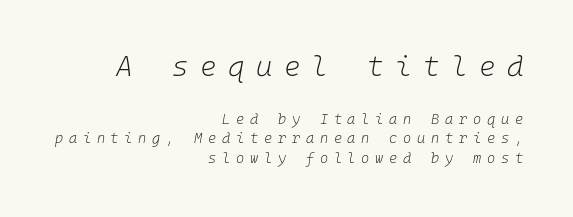
Q: Is the text bold? A: No.
Q: Is the text italic (slanted)? A: Yes, it leans right by about 10 degrees.
Q: Is the text underlined? A: No.
Q: How is the paragraph aligned? A: Right-aligned.
Q: Is the spacing between letters normal or unusually wide? A: Unusually wide.
Q: Is the spacing between lines tight, normal or loose? A: Normal.
Q: Which block of text is set in a larger size, the first (top) or the second (bottom)? A: The first (top) one.
Q: Width (condensed, normal, or wide)? A: Normal.
Q: Stroke contrast? A: Low.
Q: x-height? A: Medium.
Q: Monospaced? A: Yes.
